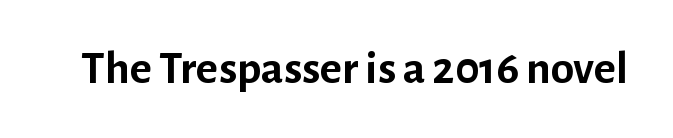
Tracking value appears to be zero — textbook default spacing. Bare-footed words on every line. Think of a printed novel: that variable character pitch is what you see here. Are there feet on the stems? There aren't — it's a sans. Pretty heavy lettering here — definitely bold.
